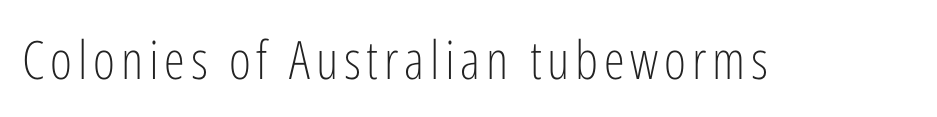
Varying glyph widths throughout — classic text-font behaviour. No feet cap the strokes, marking this as sans-serif type. The axis of the letterforms is exactly vertical. The font is comparable to plain body text, perhaps lighter.
